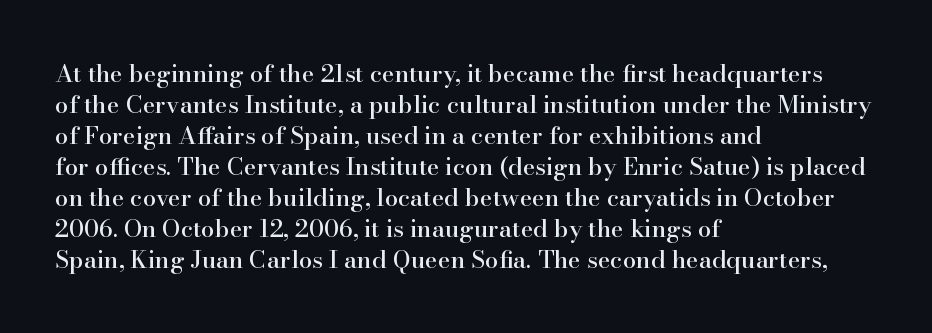
The rag falls on the right side of this text block. How would I describe the line gaps? Plain and ordinary. Ordinary non-slanted type is in use. The gaps between neighbouring characters are ordinary and unremarkable.
